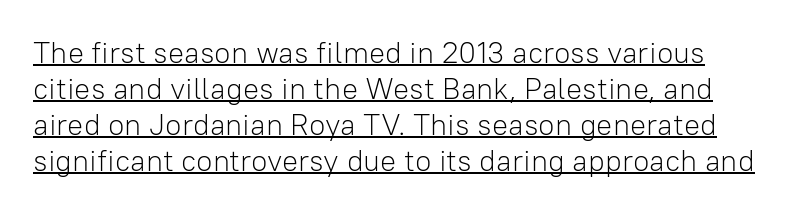
Q: Is the text bold? A: No.
Q: Is the text italic (slanted)? A: No, it is upright.
Q: Is the typeface a serif or a sans-serif typeface? A: Sans-serif.
Q: Is the text underlined? A: Yes.
Q: Is the spacing between letters normal or unusually wide? A: Normal.
Q: Width (condensed, normal, or wide)? A: Normal.
Q: Stroke contrast? A: Low.
Q: x-height? A: Medium.
Q: Monospaced? A: No.
